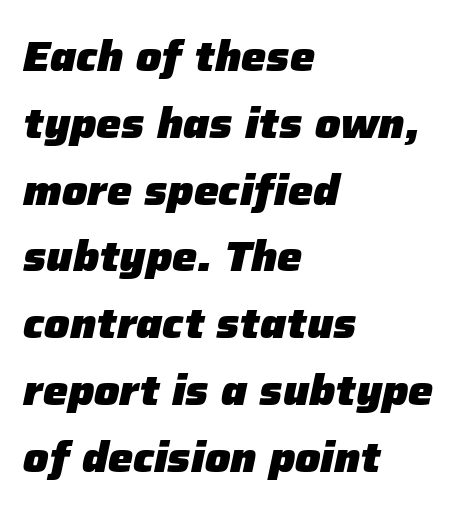
The image shows 42 px heavy type, italic (leaning right); set left-aligned, normal line spacing (1.59x), normal letter spacing, not underlined; low stroke contrast and a medium x-height.
